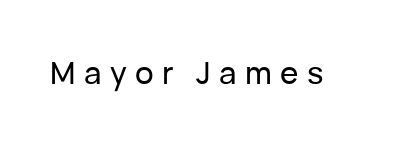
{"serif": "no", "italic": "no", "width": "normal", "stroke_contrast": "low", "x_height": "medium", "monospaced": "no", "underline": "no", "letter_spacing": "wide", "letter_spacing_em": 0.27, "glyph_px": 31}
